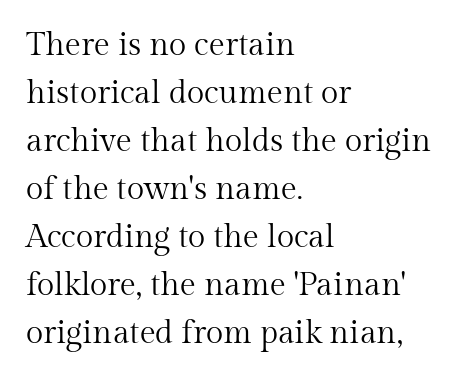
The image shows 32 px regular-weight serif type, upright; set left-aligned, normal line spacing (1.5x), normal letter spacing, not underlined; medium stroke contrast and a medium x-height.
